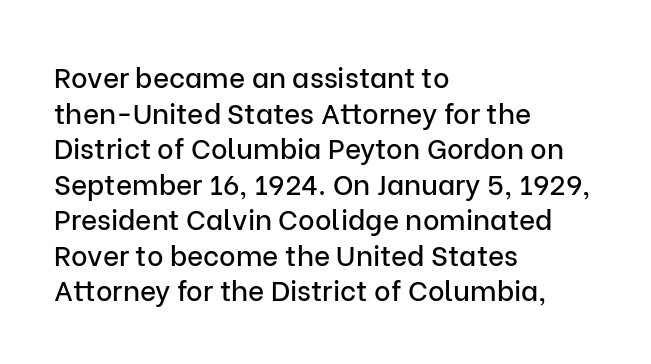
{"serif": "no", "italic": "no", "width": "normal", "stroke_contrast": "low", "x_height": "medium", "monospaced": "no", "underline": "no", "align": "left", "line_spacing": "normal", "line_spacing_ratio": 1.27, "letter_spacing": "normal", "letter_spacing_em": 0.0, "glyph_px": 28}
